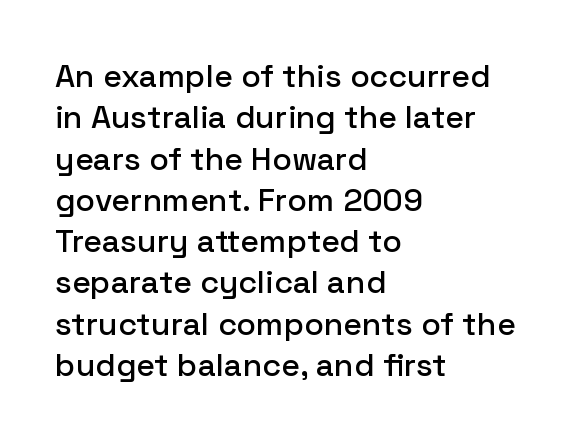
{"serif": "no", "italic": "no", "width": "normal", "stroke_contrast": "low", "x_height": "medium", "monospaced": "no", "underline": "no", "align": "left", "line_spacing": "normal", "line_spacing_ratio": 1.29, "letter_spacing": "normal", "letter_spacing_em": 0.0, "glyph_px": 32}
